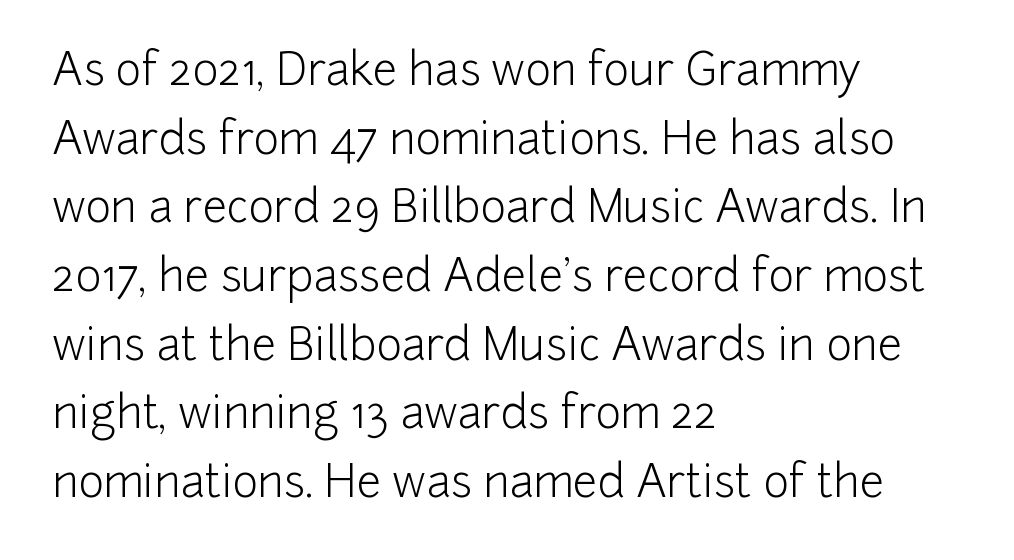
What's the leading like? Ordinary, nothing unusual. This sample has the flowing, uneven cadence of proportional lettering. This is the regular roman posture of the typeface. A typesetter would call this zero additional tracking. A quiet, ordinary-to-light weight characterises the typeface. Horizontally, the lines are justified to the leading edge only.
